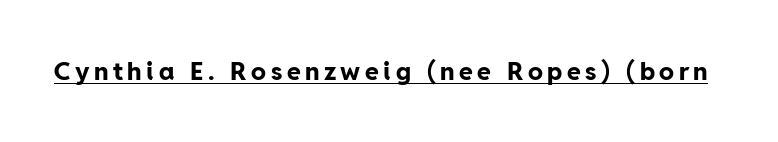
Notice how a bar underscores the lettering throughout. The axis of the letterforms is exactly vertical. Caption: bold face, heavy strokes.
